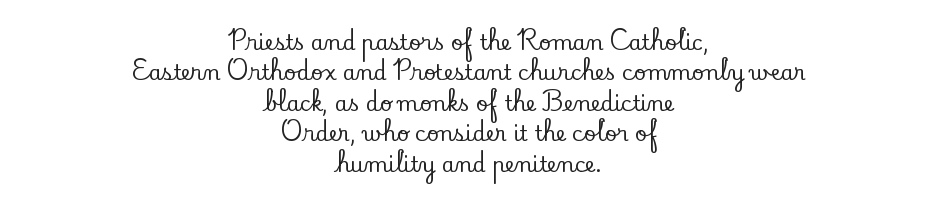
Q: Is the text italic (slanted)? A: No, it is upright.
Q: Is the text underlined? A: No.
Q: How is the paragraph aligned? A: Centered.
Q: Is the spacing between letters normal or unusually wide? A: Normal.
Q: Is the spacing between lines tight, normal or loose? A: Normal.
